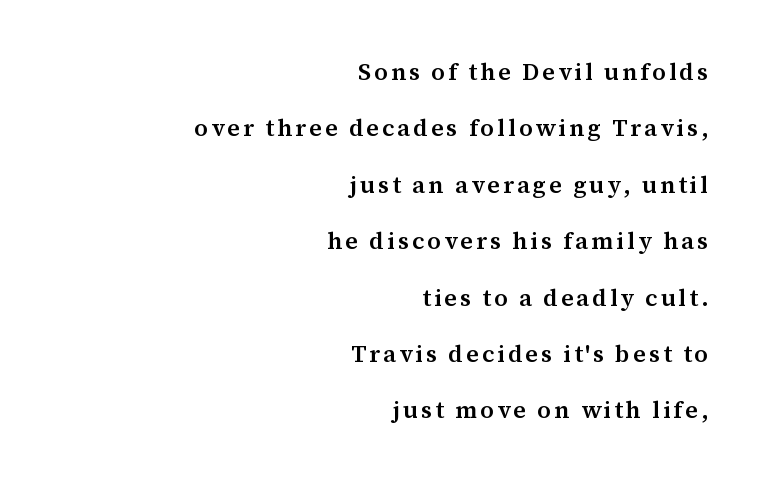
Nobody drew a line under any word here. Each glyph is drawn with semibold strokes, heavier than normal yet not fully bold. Is there much room between lines? Yes — plenty of vertical air separates them. This sample is right-justified, so line beginnings fall wherever the words allow. Posture: straight, roman, zero tilt.
